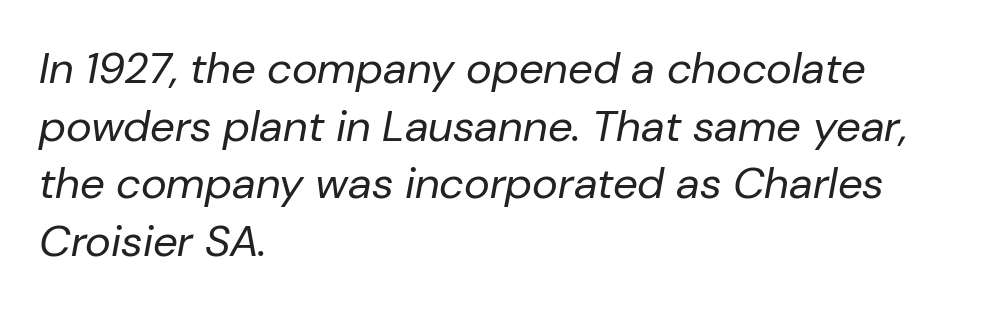
The image shows 44 px regular-weight type, italic (leaning right); set left-aligned, normal line spacing (1.31x), normal letter spacing, not underlined; low stroke contrast and a medium x-height.
